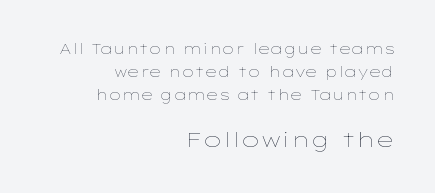
Is the letter spacing exaggerated? No — it looks like the ordinary default. Leading: standard. Italic? Not at all — the glyphs are vertical. Caption: face not bold, strokes unweighted. Top chunk: small. Bottom chunk: large.
